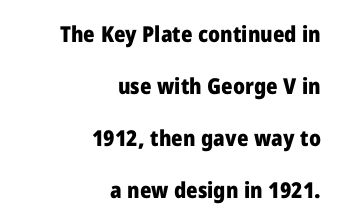
{"italic": "no", "bold": "yes", "underline": "no", "align": "right", "line_spacing": "loose", "line_spacing_ratio": 2.36, "letter_spacing": "normal", "letter_spacing_em": 0.0, "glyph_px": 22}
